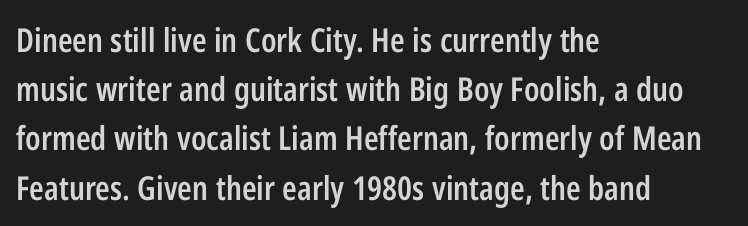
{"serif": "no", "italic": "no", "bold": "semi", "weight": "semibold", "width": "condensed", "stroke_contrast": "low", "x_height": "medium", "monospaced": "no", "underline": "no", "align": "left", "line_spacing": "normal", "line_spacing_ratio": 1.49, "letter_spacing": "normal", "letter_spacing_em": 0.0, "glyph_px": 33}
